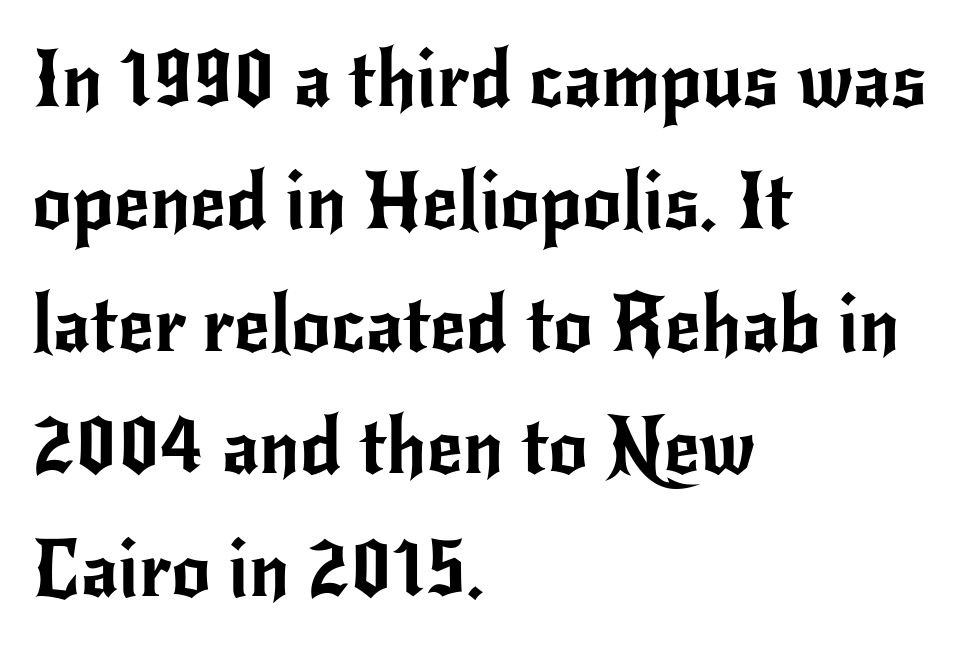
The image shows 78 px sans-serif type, upright; set left-aligned, normal line spacing (1.57x), normal letter spacing, not underlined; low stroke contrast and a small x-height.
